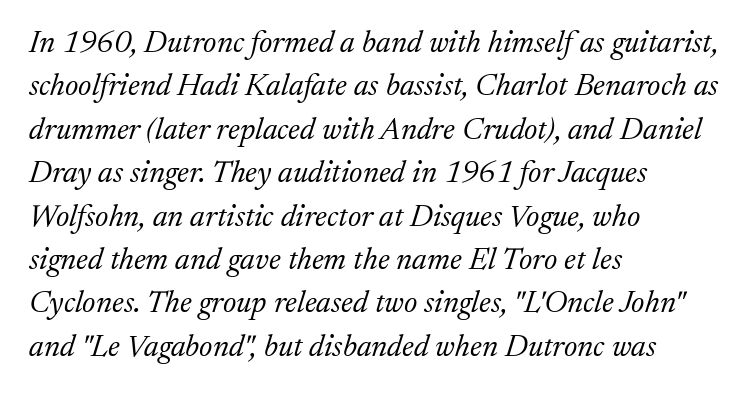
The image shows 31 px light serif type, italic (leaning right); set left-aligned, normal line spacing (1.4x), normal letter spacing, not underlined; medium stroke contrast and a medium x-height.
